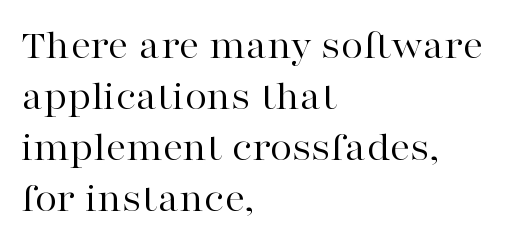
{"serif": "yes", "italic": "no", "bold": "no", "weight": "regular", "width": "wide", "stroke_contrast": "high", "x_height": "medium", "monospaced": "no", "underline": "no", "align": "left", "line_spacing_ratio": 1.24, "letter_spacing": "normal", "letter_spacing_em": 0.0, "glyph_px": 41}
